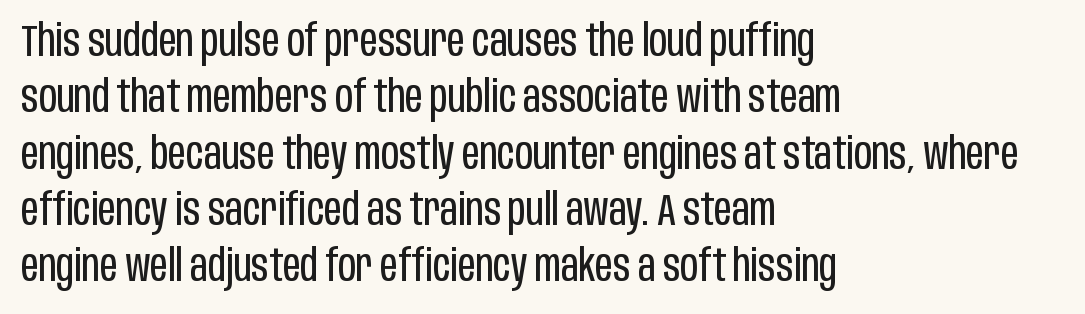
Q: Is the text bold? A: No.
Q: Is the text italic (slanted)? A: No, it is upright.
Q: Is the typeface a serif or a sans-serif typeface? A: Sans-serif.
Q: Is the text underlined? A: No.
Q: How is the paragraph aligned? A: Left-aligned.
Q: Is the spacing between letters normal or unusually wide? A: Normal.
Q: Is the spacing between lines tight, normal or loose? A: Normal.
Q: Width (condensed, normal, or wide)? A: Condensed.
Q: Stroke contrast? A: Low.
Q: x-height? A: Large.
Q: Monospaced? A: No.
